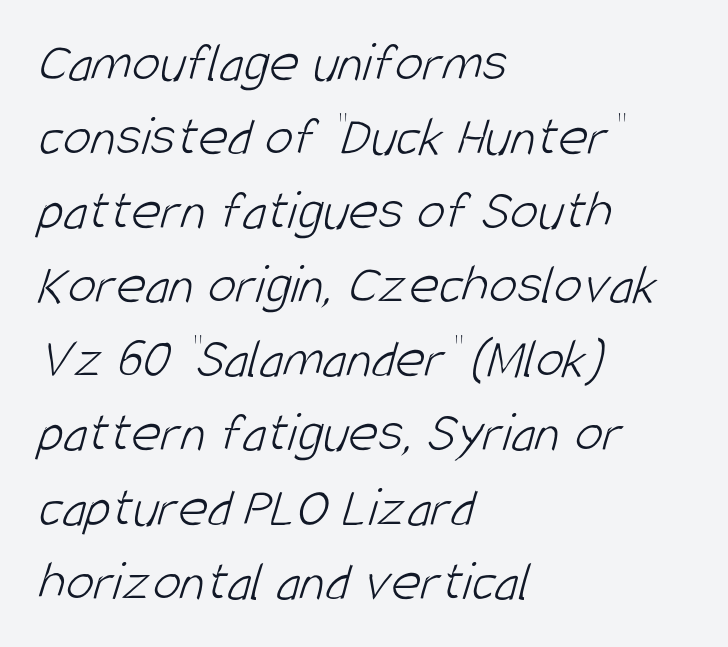
These lines are composed in type without serifs. All the whitespace from short lines collects on the right. The passage shown has conventional tracking throughout. The passage shown is not bold in any degree. Think of a printed novel: that variable character pitch is what you see here. Does the leading feel generous? No, just average.
